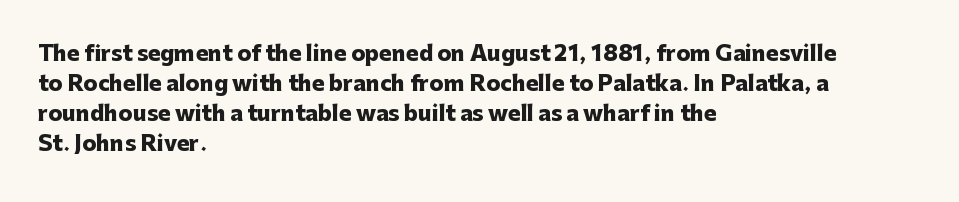
{"italic": "no", "bold": "yes", "underline": "no", "align": "left", "line_spacing": "normal", "line_spacing_ratio": 1.43, "letter_spacing": "normal", "letter_spacing_em": 0.0, "glyph_px": 21}
